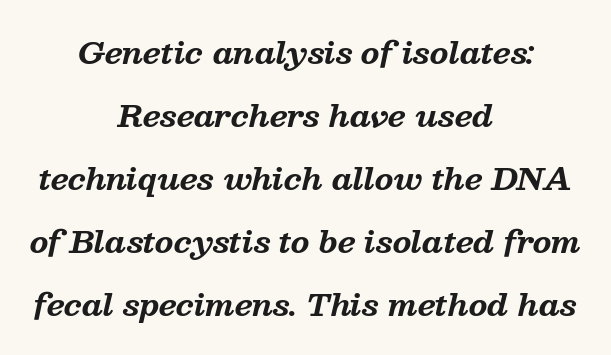
Q: Is the text bold? A: Yes.
Q: Is the text italic (slanted)? A: Yes, it leans right by about 13 degrees.
Q: Is the typeface a serif or a sans-serif typeface? A: Serif.
Q: Is the text underlined? A: No.
Q: How is the paragraph aligned? A: Centered.
Q: Is the spacing between letters normal or unusually wide? A: Normal.
Q: Is the spacing between lines tight, normal or loose? A: Loose.
Q: Width (condensed, normal, or wide)? A: Normal.
Q: Stroke contrast? A: Medium.
Q: x-height? A: Medium.
Q: Monospaced? A: No.
